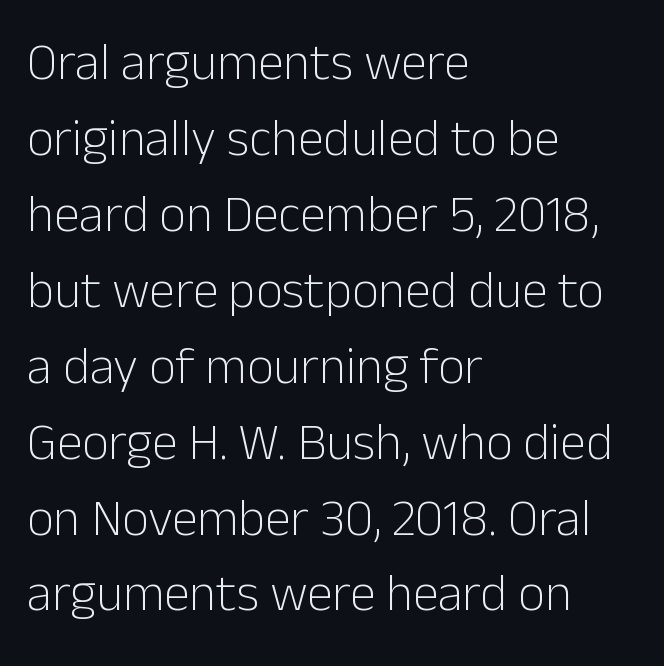
The image shows 52 px light sans-serif type, upright; set left-aligned, normal line spacing (1.46x), normal letter spacing, not underlined; low stroke contrast and a medium x-height.
